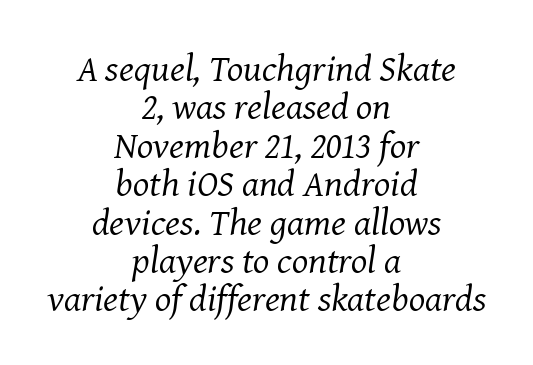
Q: Is the text bold? A: No.
Q: Is the text italic (slanted)? A: Yes, it leans right by about 8 degrees.
Q: Is the typeface a serif or a sans-serif typeface? A: Serif.
Q: Is the text underlined? A: No.
Q: How is the paragraph aligned? A: Centered.
Q: Is the spacing between letters normal or unusually wide? A: Normal.
Q: Is the spacing between lines tight, normal or loose? A: Tight.
Q: Width (condensed, normal, or wide)? A: Normal.
Q: Stroke contrast? A: Medium.
Q: x-height? A: Medium.
Q: Monospaced? A: No.
